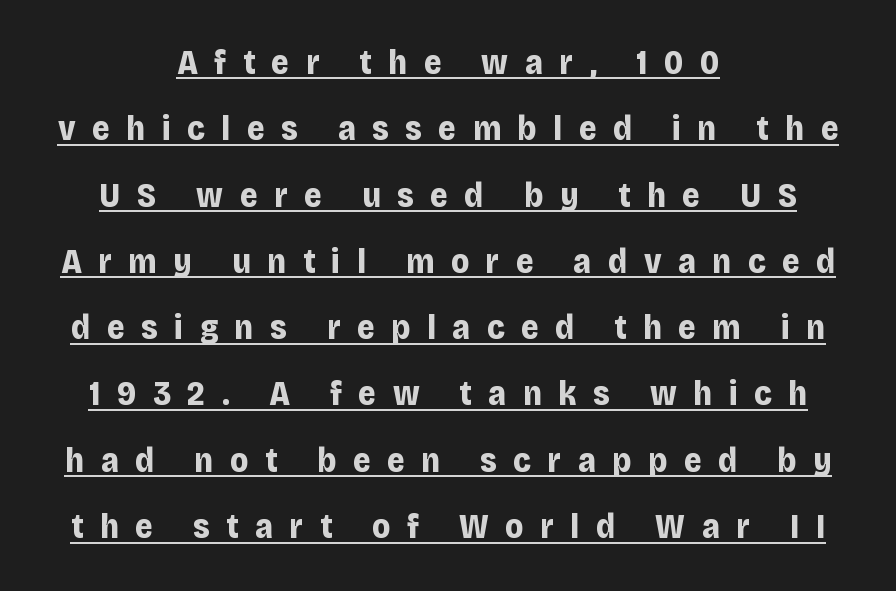
{"serif": "no", "italic": "no", "bold": "yes", "weight": "bold", "width": "normal", "stroke_contrast": "low", "x_height": "large", "monospaced": "no", "underline": "yes", "align": "center", "line_spacing": "loose", "line_spacing_ratio": 1.95, "letter_spacing": "wide", "letter_spacing_em": 0.49, "glyph_px": 34}
